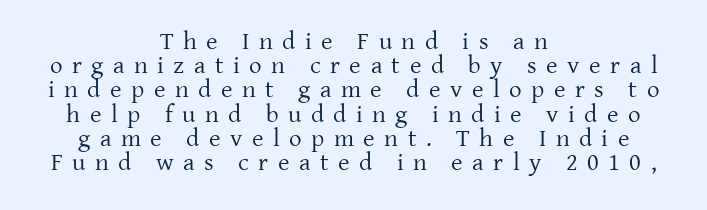
The image shows 25 px text type, upright; set centered, tight line spacing (0.97x), unusually wide letter spacing (+0.38 em), not underlined.
